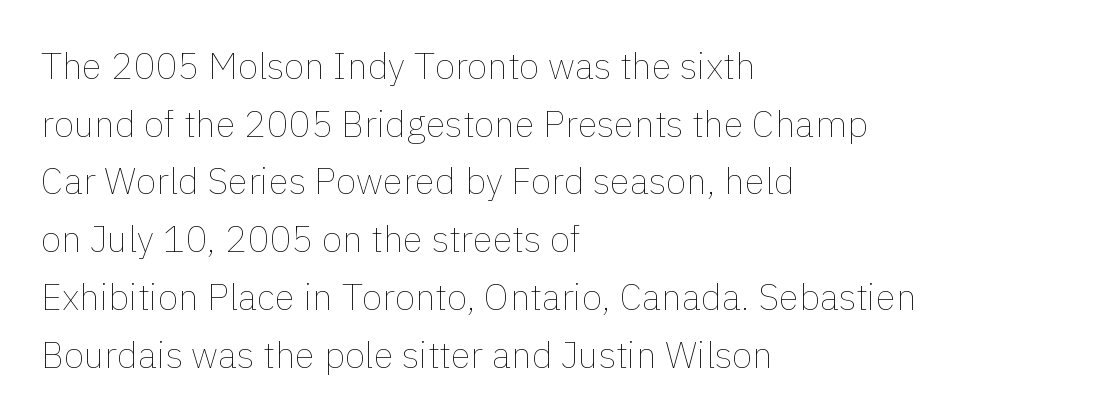
{"italic": "no", "bold": "no", "weight": "thin", "width": "normal", "x_height": "medium", "monospaced": "no", "underline": "no", "align": "left", "line_spacing": "normal", "line_spacing_ratio": 1.56, "letter_spacing": "normal", "letter_spacing_em": 0.0, "glyph_px": 37}
